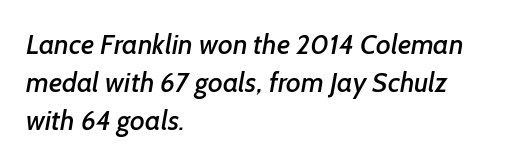
Does the leading feel generous? No, just average. One-word summary of the alignment: left. No extra tracking has been applied to these lines. This rendering employs a face without finishing strokes, i.e., a sans-serif.
